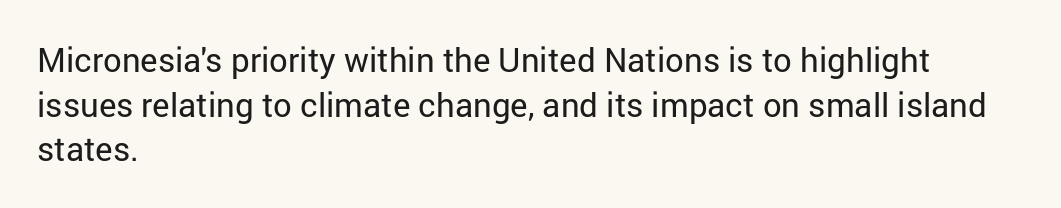
{"serif": "no", "italic": "no", "bold": "no", "weight": "regular", "width": "normal", "stroke_contrast": "low", "x_height": "medium", "monospaced": "no", "underline": "no", "align": "left", "line_spacing": "normal", "line_spacing_ratio": 1.35, "letter_spacing": "normal", "letter_spacing_em": 0.0, "glyph_px": 33}
